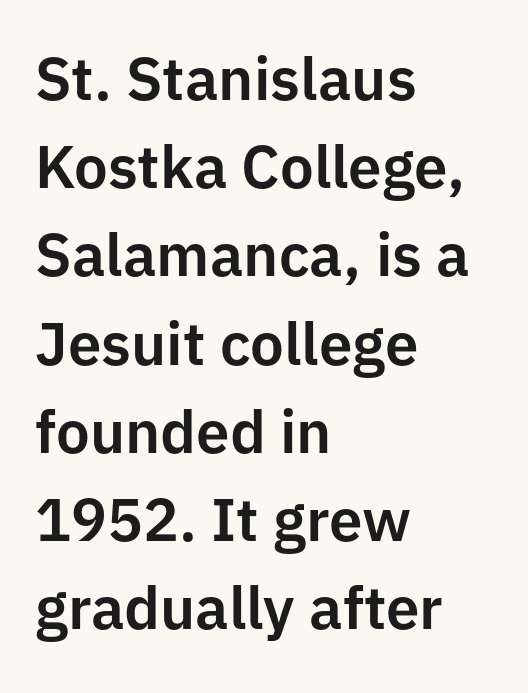
{"serif": "no", "italic": "no", "width": "normal", "stroke_contrast": "low", "x_height": "medium", "monospaced": "no", "underline": "no", "align": "left", "line_spacing": "normal", "line_spacing_ratio": 1.47, "letter_spacing": "normal", "letter_spacing_em": 0.0, "glyph_px": 60}
